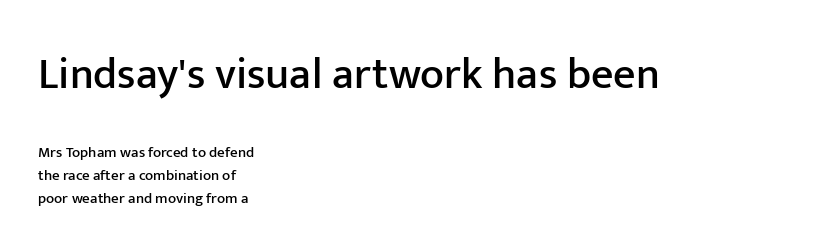
Q: Is the text italic (slanted)? A: No, it is upright.
Q: Is the typeface a serif or a sans-serif typeface? A: Sans-serif.
Q: Is the text underlined? A: No.
Q: How is the paragraph aligned? A: Left-aligned.
Q: Is the spacing between letters normal or unusually wide? A: Normal.
Q: Is the spacing between lines tight, normal or loose? A: Normal.
Q: Which block of text is set in a larger size, the first (top) or the second (bottom)? A: The first (top) one.
Q: Width (condensed, normal, or wide)? A: Normal.
Q: Stroke contrast? A: Low.
Q: x-height? A: Medium.
Q: Monospaced? A: No.
